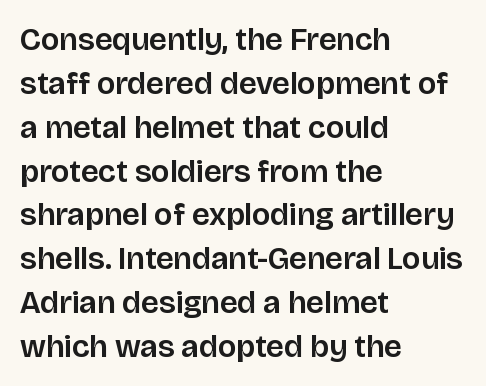
{"serif": "no", "italic": "no", "width": "normal", "stroke_contrast": "low", "x_height": "large", "monospaced": "no", "underline": "no", "align": "left", "line_spacing": "normal", "line_spacing_ratio": 1.37, "letter_spacing": "normal", "letter_spacing_em": 0.0, "glyph_px": 32}
